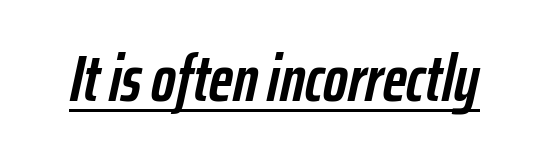
Q: Is the text bold? A: Yes.
Q: Is the text italic (slanted)? A: Yes, it leans right by about 12 degrees.
Q: Is the text underlined? A: Yes.
Q: Is the spacing between letters normal or unusually wide? A: Normal.
Q: Width (condensed, normal, or wide)? A: Condensed.
Q: Stroke contrast? A: Low.
Q: x-height? A: Medium.
Q: Monospaced? A: No.
